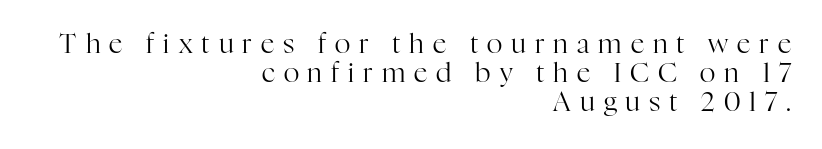
The image shows 27 px text type, upright; set right-aligned, tight line spacing (1.08x), unusually wide letter spacing (+0.33 em), not underlined.
